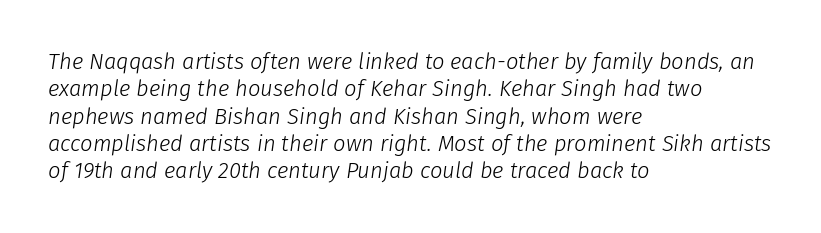
Q: Is the text bold? A: No.
Q: Is the text italic (slanted)? A: Yes, it leans right by about 8 degrees.
Q: Is the text underlined? A: No.
Q: How is the paragraph aligned? A: Left-aligned.
Q: Is the spacing between letters normal or unusually wide? A: Normal.
